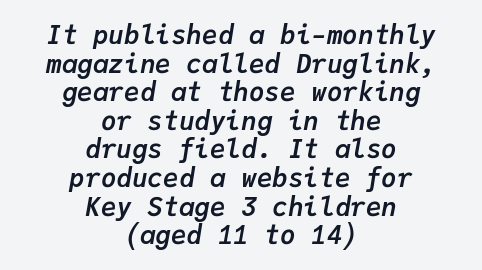
The image shows 26 px bold type, italic (leaning right); set centered, tight line spacing (1.1x), normal letter spacing, not underlined.
